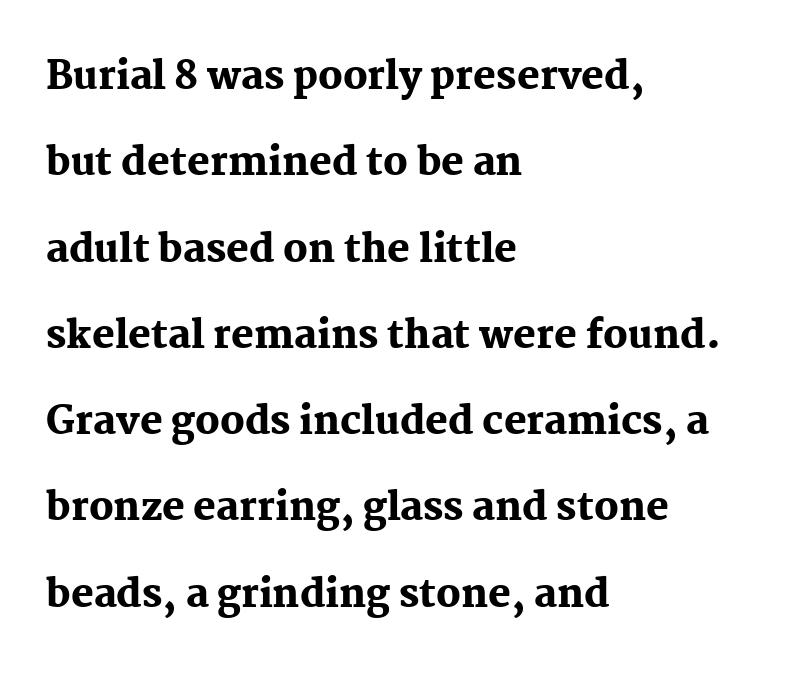
Q: Is the text bold? A: Yes.
Q: Is the text italic (slanted)? A: No, it is upright.
Q: Is the typeface a serif or a sans-serif typeface? A: Serif.
Q: Is the text underlined? A: No.
Q: How is the paragraph aligned? A: Left-aligned.
Q: Is the spacing between letters normal or unusually wide? A: Normal.
Q: Is the spacing between lines tight, normal or loose? A: Loose.
Q: Width (condensed, normal, or wide)? A: Normal.
Q: Stroke contrast? A: Medium.
Q: x-height? A: Medium.
Q: Monospaced? A: No.
